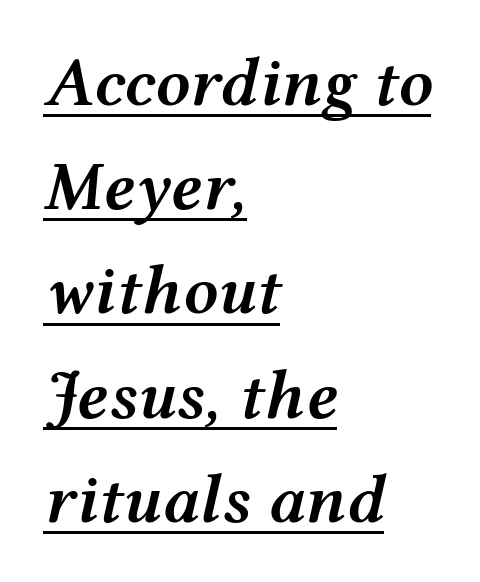
The image shows 69 px semibold, wide type, italic (leaning right); set left-aligned, normal line spacing (1.51x), normal letter spacing, underlined; medium stroke contrast and a medium x-height.
